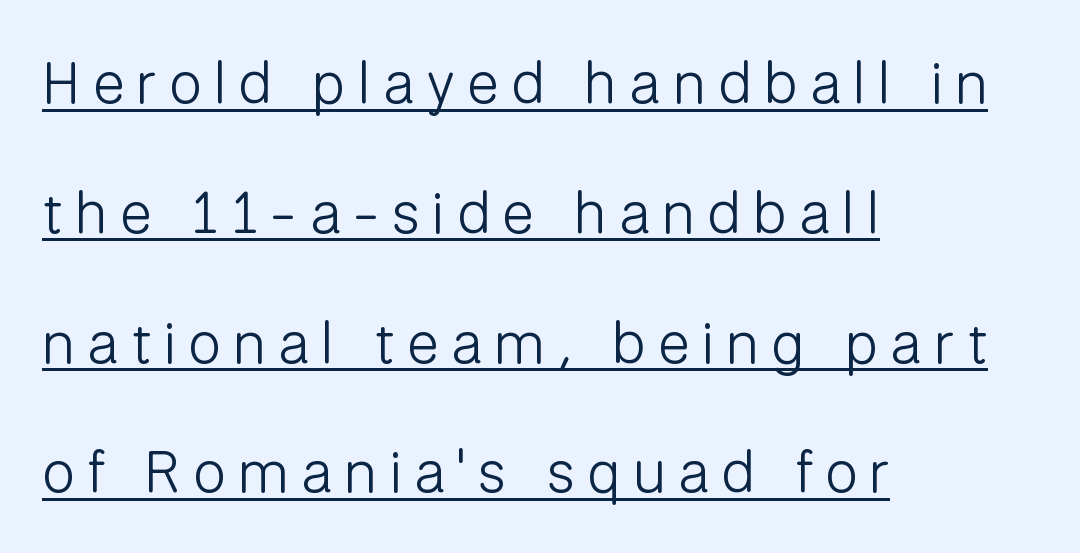
Q: Is the text bold? A: No.
Q: Is the text italic (slanted)? A: No, it is upright.
Q: Is the typeface a serif or a sans-serif typeface? A: Sans-serif.
Q: Is the text underlined? A: Yes.
Q: How is the paragraph aligned? A: Left-aligned.
Q: Is the spacing between letters normal or unusually wide? A: Unusually wide.
Q: Is the spacing between lines tight, normal or loose? A: Loose.
Q: Width (condensed, normal, or wide)? A: Normal.
Q: Stroke contrast? A: Low.
Q: x-height? A: Medium.
Q: Monospaced? A: No.
